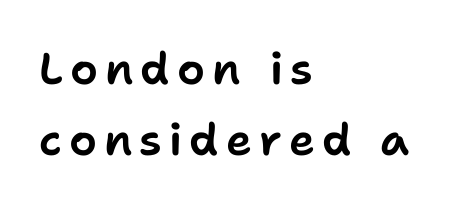
Q: Is the text italic (slanted)? A: No, it is upright.
Q: Is the typeface a serif or a sans-serif typeface? A: Sans-serif.
Q: Is the text underlined? A: No.
Q: How is the paragraph aligned? A: Left-aligned.
Q: Is the spacing between lines tight, normal or loose? A: Normal.
Q: Width (condensed, normal, or wide)? A: Normal.
Q: Stroke contrast? A: Low.
Q: x-height? A: Medium.
Q: Monospaced? A: No.
